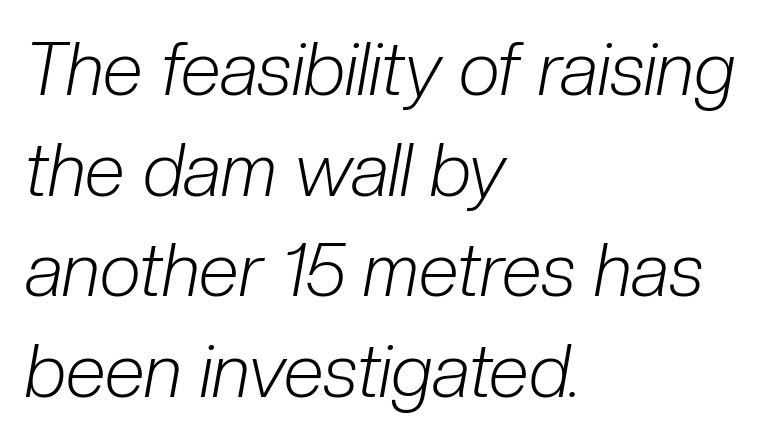
The image shows 73 px light, condensed type, italic (leaning right); set left-aligned, normal line spacing (1.38x), normal letter spacing, not underlined; low stroke contrast and a medium x-height.
